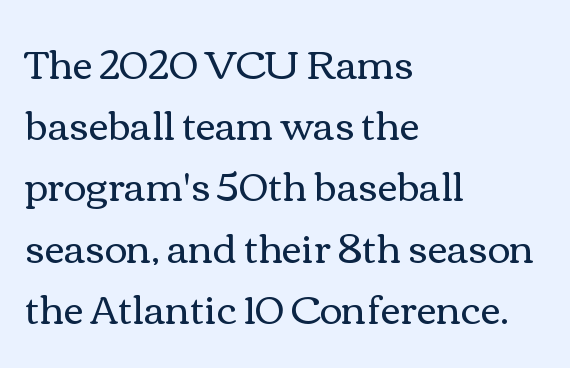
The typeface has the unassuming heft of standard copy or less. Visually the block forms a straight wall on the left and a jagged coastline on the right. Students, note that the glyphs here touch the page at normal intervals. Each new line begins a customary step beneath the previous one. Rendered with straight, roman letterforms.
